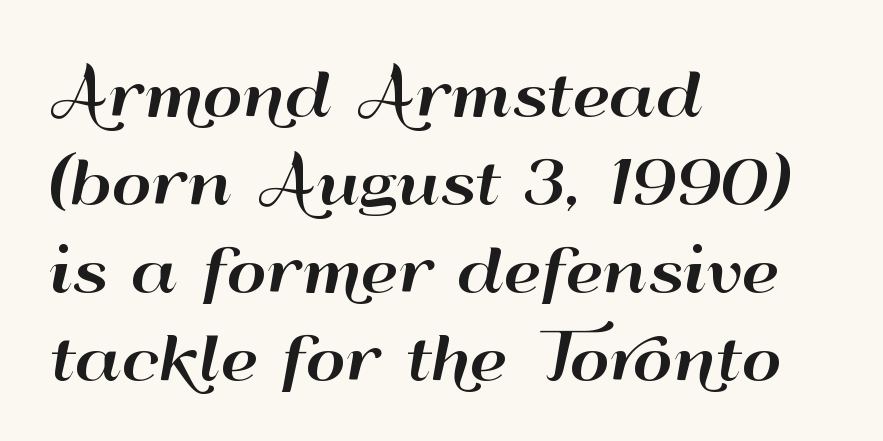
The image shows 61 px wide sans-serif type; set left-aligned, normal line spacing (1.44x), normal letter spacing, not underlined; high stroke contrast and a small x-height.
